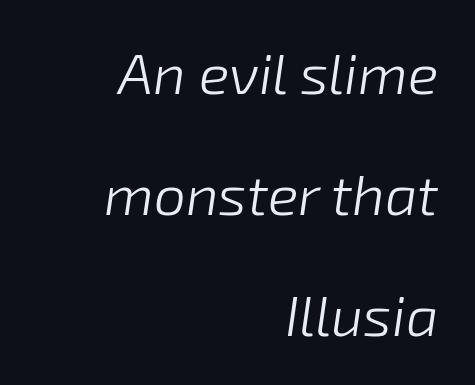
Q: Is the text bold? A: No.
Q: Is the text italic (slanted)? A: Yes, it leans right by about 8 degrees.
Q: Is the text underlined? A: No.
Q: How is the paragraph aligned? A: Right-aligned.
Q: Is the spacing between letters normal or unusually wide? A: Normal.
Q: Is the spacing between lines tight, normal or loose? A: Loose.
Q: Width (condensed, normal, or wide)? A: Normal.
Q: Stroke contrast? A: Low.
Q: x-height? A: Medium.
Q: Monospaced? A: No.
